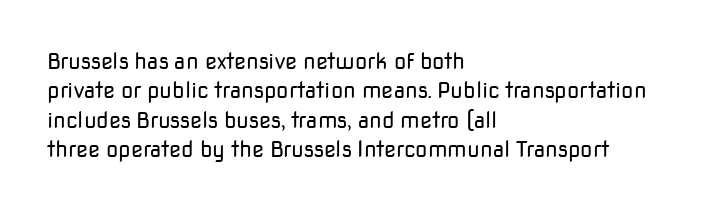
Q: Is the text bold? A: No.
Q: Is the text italic (slanted)? A: No, it is upright.
Q: Is the text underlined? A: No.
Q: How is the paragraph aligned? A: Left-aligned.
Q: Is the spacing between letters normal or unusually wide? A: Normal.
Q: Is the spacing between lines tight, normal or loose? A: Normal.
